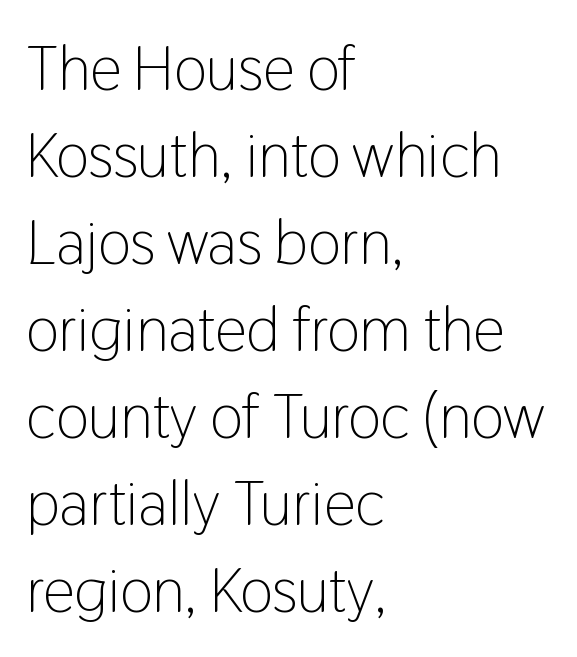
Q: Is the text bold? A: No.
Q: Is the text italic (slanted)? A: No, it is upright.
Q: Is the typeface a serif or a sans-serif typeface? A: Sans-serif.
Q: Is the text underlined? A: No.
Q: How is the paragraph aligned? A: Left-aligned.
Q: Is the spacing between letters normal or unusually wide? A: Normal.
Q: Is the spacing between lines tight, normal or loose? A: Normal.
Q: Width (condensed, normal, or wide)? A: Condensed.
Q: Stroke contrast? A: Low.
Q: x-height? A: Medium.
Q: Monospaced? A: No.
